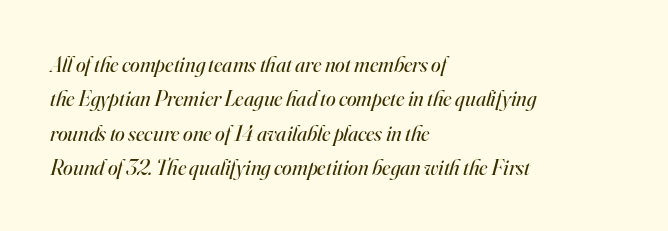
The image shows 22 px text type, italic (leaning right); set left-aligned, normal line spacing (1.56x), normal letter spacing, not underlined.
